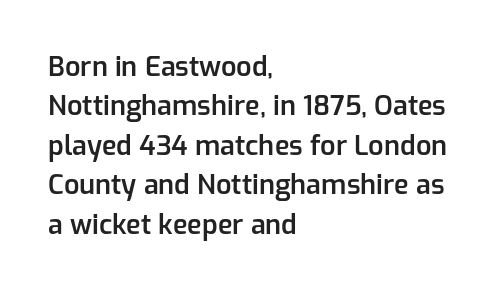
{"italic": "no", "bold": "semi", "underline": "no", "align": "left", "line_spacing": "normal", "line_spacing_ratio": 1.46, "letter_spacing": "normal", "letter_spacing_em": 0.0, "glyph_px": 27}
